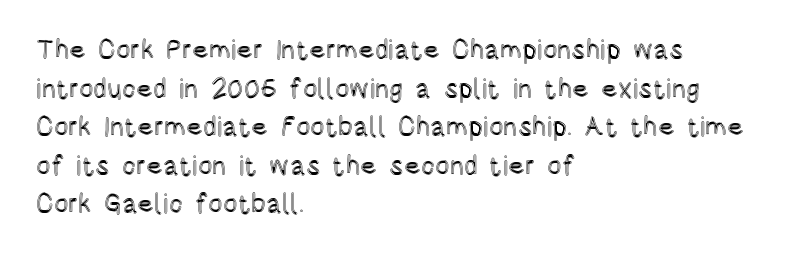
{"italic": "no", "underline": "no", "align": "left", "line_spacing": "normal", "line_spacing_ratio": 1.43, "letter_spacing": "normal", "letter_spacing_em": 0.0, "glyph_px": 27}
